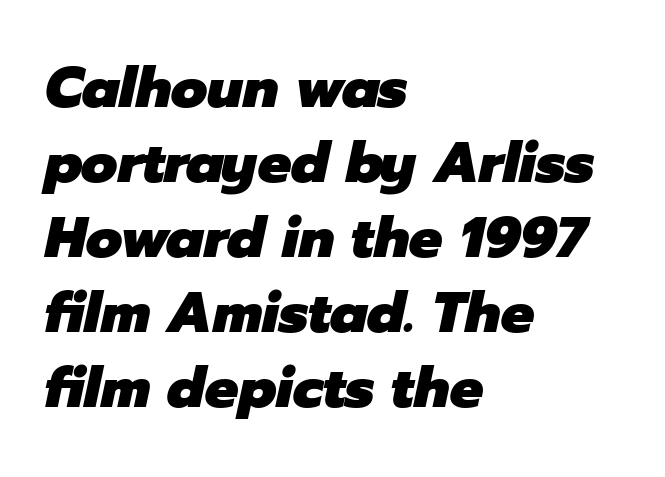
{"italic": "yes", "lean": "right", "slant_degrees": 12, "bold": "yes", "weight": "heavy", "width": "normal", "stroke_contrast": "low", "x_height": "medium", "monospaced": "no", "underline": "no", "align": "left", "line_spacing": "normal", "line_spacing_ratio": 1.34, "letter_spacing": "normal", "letter_spacing_em": 0.0, "glyph_px": 56}
